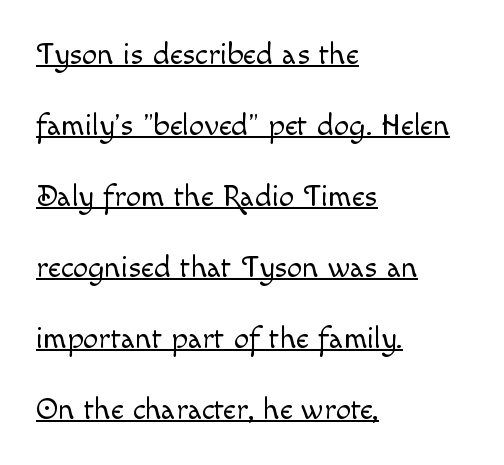
The image shows 31 px light type, upright; set left-aligned, loose line spacing (2.29x), normal letter spacing, underlined; a small x-height.
